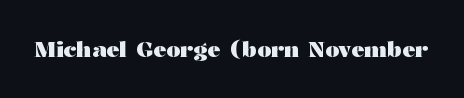
Short note: letters normally spaced. Words float on clear page, feet unadorned. The letters stand upright; this is a roman face. Heavy, bold letterforms.
